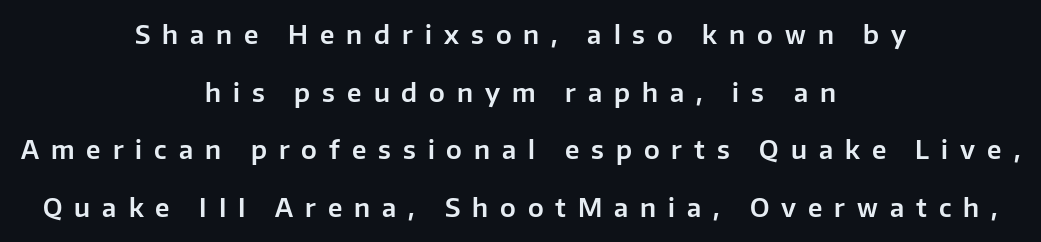
{"italic": "no", "underline": "no", "align": "center", "line_spacing": "loose", "line_spacing_ratio": 2.31, "letter_spacing": "wide", "letter_spacing_em": 0.48, "glyph_px": 25}
